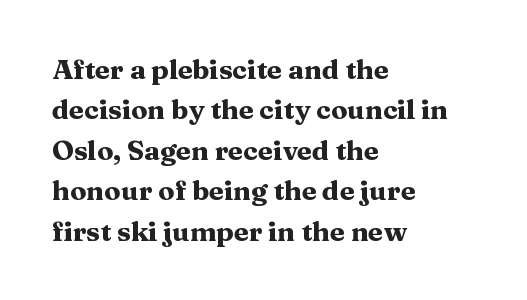
The image shows 27 px bold type, upright; set left-aligned, normal line spacing (1.5x), normal letter spacing, not underlined.
